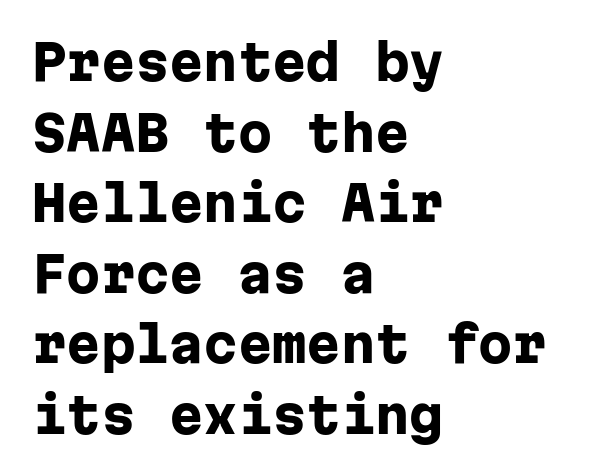
{"serif": "no", "italic": "no", "bold": "yes", "weight": "heavy", "width": "normal", "stroke_contrast": "low", "x_height": "medium", "monospaced": "yes", "underline": "no", "align": "left", "line_spacing": "normal", "line_spacing_ratio": 1.44, "letter_spacing": "normal", "letter_spacing_em": 0.0, "glyph_px": 49}
